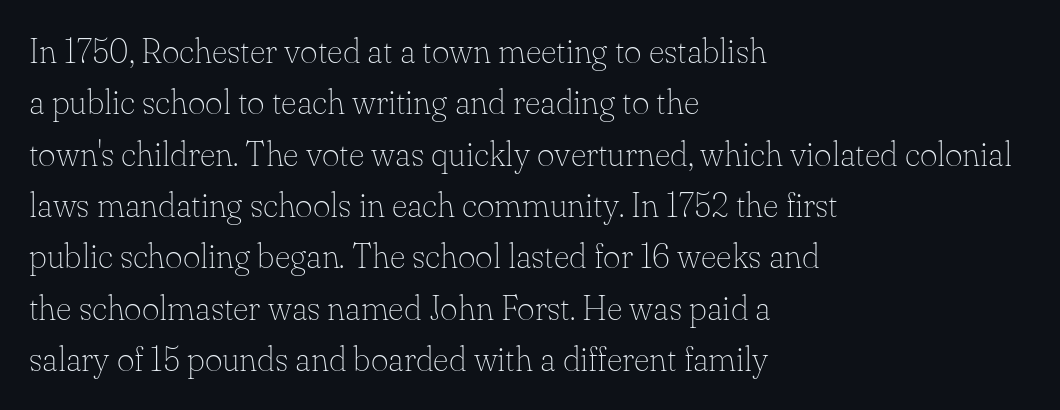
Rows of type keep a routine distance in the vertical direction. How are the letters spaced? Ordinarily, with no added tracking. A typesetter would mark this as roman, not italic. This is not heavy type; no bold has been used.
